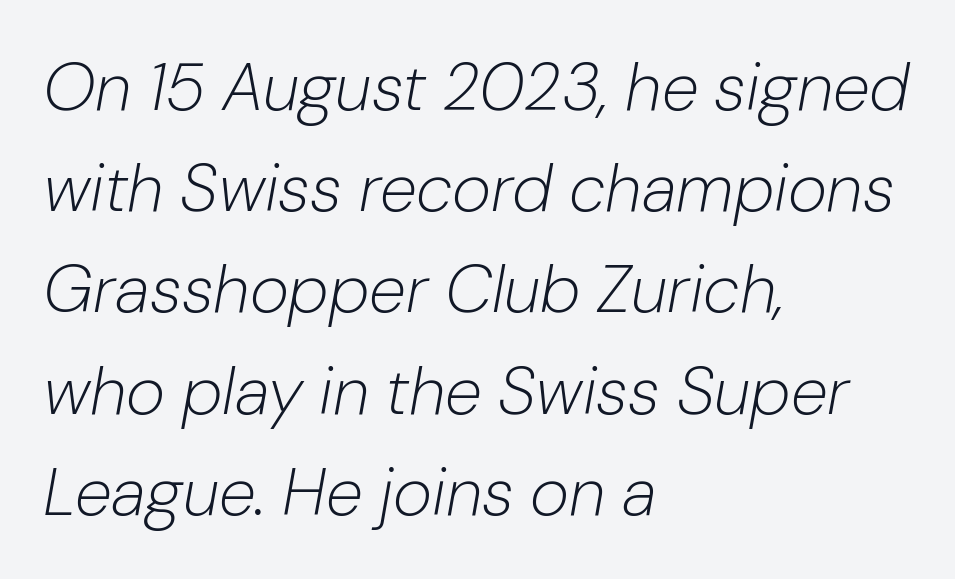
The image shows 67 px light type, italic (leaning right); set left-aligned, normal line spacing (1.51x), normal letter spacing, not underlined; low stroke contrast and a medium x-height.
